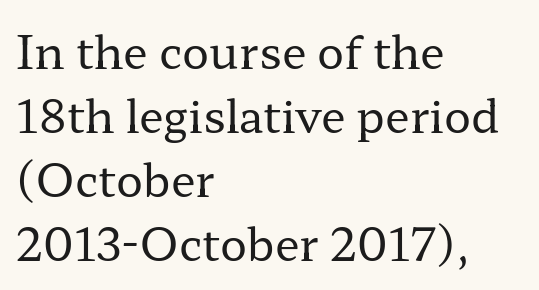
Spacing verdict: proportional, widths tailored to each character. This sample keeps an unexceptional amount of space between lines. The type family on display is of the serif kind. Nothing heavy about these letters — not bold at all. Descenders are the only things crossing below the line.
